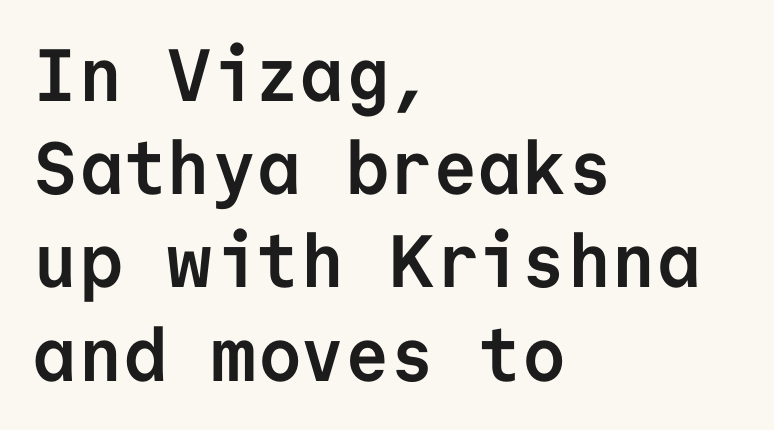
Short and long lines alike share a common starting point at left. The line-height multiplier appears to be the usual default. The typesetting leans heavy: a genuine bold. The type family on display is of the sans-serif kind. Monospaced: the letters line up in strict vertical columns. A typesetter would mark this as roman, not italic.
